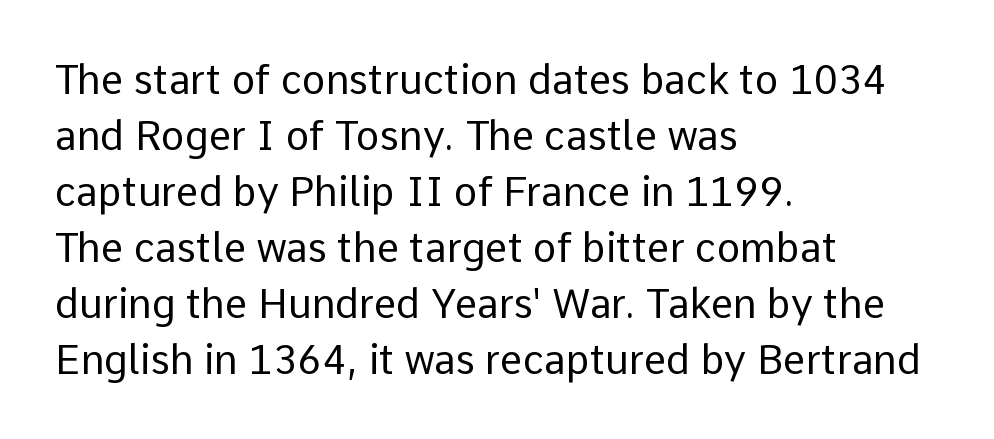
{"serif": "no", "italic": "no", "bold": "no", "weight": "regular", "width": "normal", "stroke_contrast": "low", "x_height": "medium", "monospaced": "no", "underline": "no", "align": "left", "line_spacing": "normal", "line_spacing_ratio": 1.4, "letter_spacing": "normal", "letter_spacing_em": 0.0, "glyph_px": 40}
